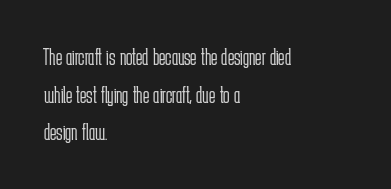
Q: Is the text bold? A: No.
Q: Is the text italic (slanted)? A: No, it is upright.
Q: Is the text underlined? A: No.
Q: How is the paragraph aligned? A: Left-aligned.
Q: Is the spacing between letters normal or unusually wide? A: Normal.
Q: Is the spacing between lines tight, normal or loose? A: Normal.
